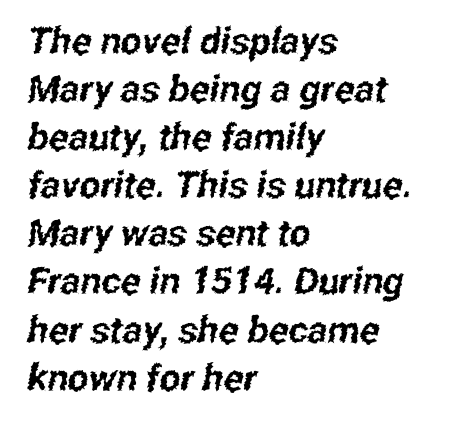
{"serif": "no", "width": "condensed", "stroke_contrast": "low", "x_height": "medium", "monospaced": "no", "underline": "no", "align": "left", "line_spacing": "normal", "line_spacing_ratio": 1.3, "letter_spacing": "normal", "letter_spacing_em": 0.0, "glyph_px": 37}
